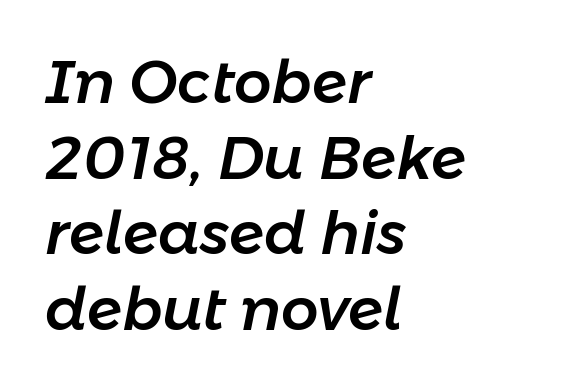
{"italic": "yes", "lean": "right", "slant_degrees": 11, "width": "normal", "stroke_contrast": "low", "x_height": "medium", "monospaced": "no", "underline": "no", "align": "left", "line_spacing": "normal", "line_spacing_ratio": 1.28, "letter_spacing": "normal", "letter_spacing_em": 0.0, "glyph_px": 59}
